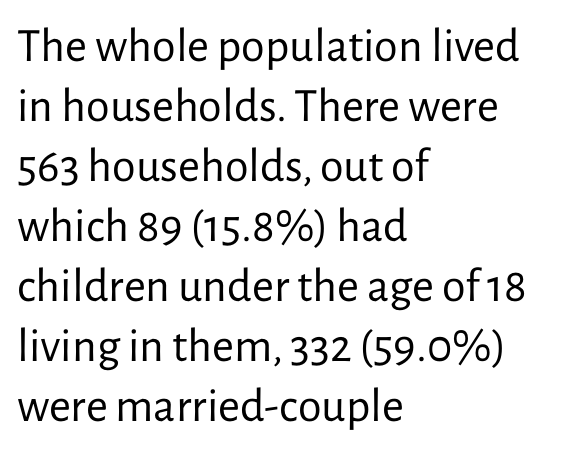
Q: Is the text bold? A: No.
Q: Is the text italic (slanted)? A: No, it is upright.
Q: Is the typeface a serif or a sans-serif typeface? A: Sans-serif.
Q: Is the text underlined? A: No.
Q: How is the paragraph aligned? A: Left-aligned.
Q: Is the spacing between letters normal or unusually wide? A: Normal.
Q: Is the spacing between lines tight, normal or loose? A: Normal.
Q: Width (condensed, normal, or wide)? A: Normal.
Q: Stroke contrast? A: Low.
Q: x-height? A: Medium.
Q: Monospaced? A: No.
